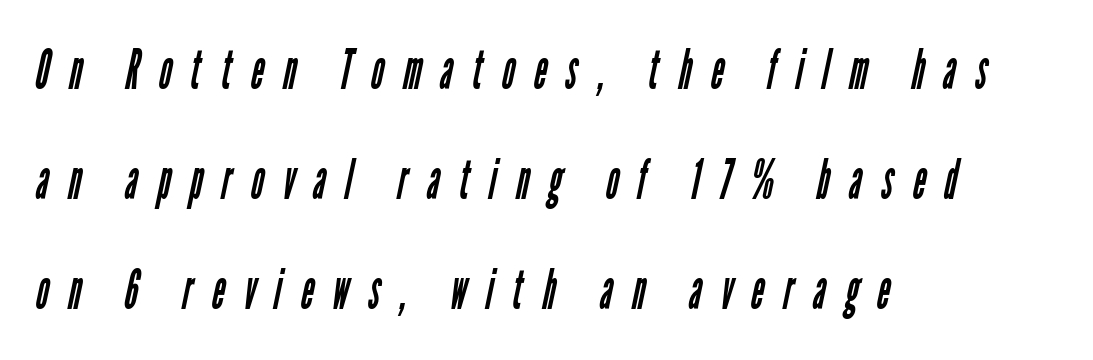
Letters have the restrained weight of plain body copy at most. Is this a fixed-width face? No — the glyphs have proportional, varying widths. Check where the strokes stop: nothing finishes them off — pure sans. Notice the wide empty band between every row — that's loose leading. You could only call the tracking loose — the letters float apart.
